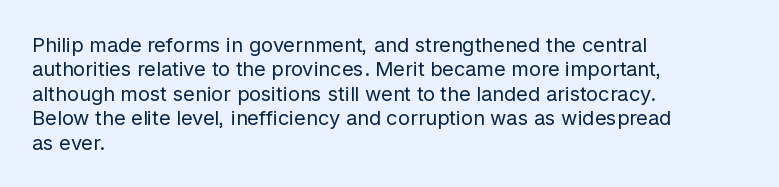
The image shows 20 px text type, upright; set left-aligned, line spacing 1.22x, normal letter spacing, not underlined.
